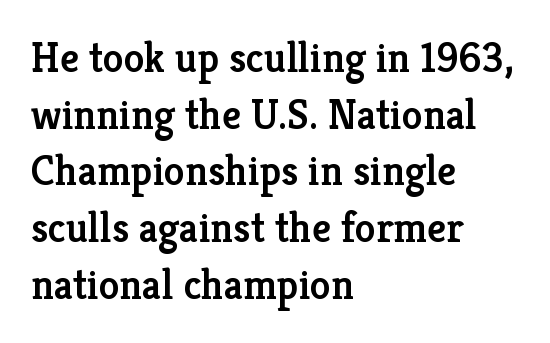
Unlike italic type, these characters show no tilt at all. Spacing between characters is what you'd get straight out of the box. Words float on clear page, feet unadorned. The designer left line spacing at the default.
